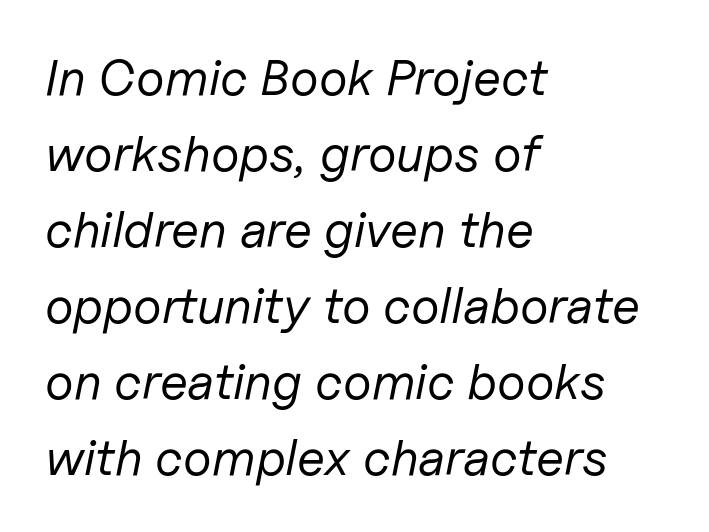
Q: Is the text bold? A: No.
Q: Is the text italic (slanted)? A: Yes, it leans right by about 11 degrees.
Q: Is the text underlined? A: No.
Q: How is the paragraph aligned? A: Left-aligned.
Q: Is the spacing between letters normal or unusually wide? A: Normal.
Q: Is the spacing between lines tight, normal or loose? A: Normal.
Q: Width (condensed, normal, or wide)? A: Normal.
Q: Stroke contrast? A: Low.
Q: x-height? A: Medium.
Q: Monospaced? A: No.
